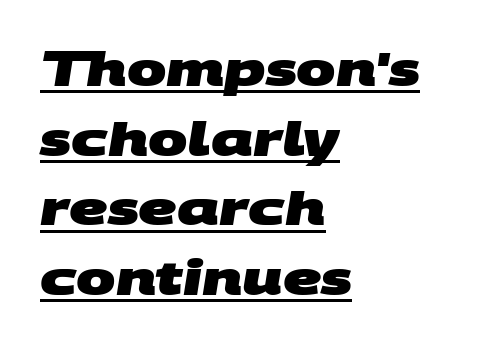
{"serif": "no", "bold": "yes", "weight": "heavy", "width": "wide", "stroke_contrast": "medium", "x_height": "large", "monospaced": "no", "underline": "yes", "align": "left", "line_spacing": "normal", "line_spacing_ratio": 1.48, "letter_spacing": "normal", "letter_spacing_em": 0.0, "glyph_px": 47}
